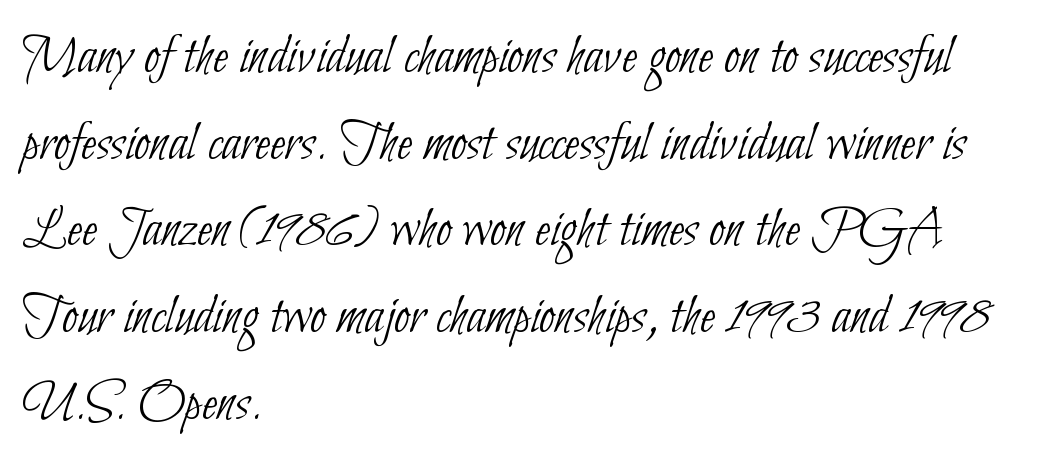
The image shows 57 px thin, condensed sans-serif type; set left-aligned, normal line spacing (1.52x), normal letter spacing, not underlined; low stroke contrast and a small x-height.
